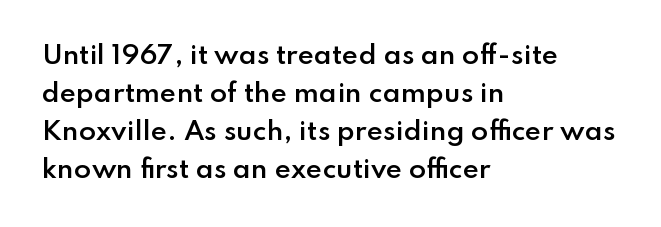
The image shows 25 px text type, upright; set left-aligned, normal line spacing (1.52x), normal letter spacing, not underlined.
